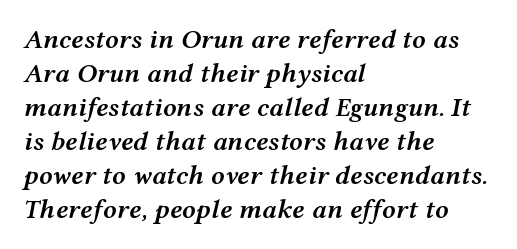
How would I describe the line gaps? Plain and ordinary. The font is running at a semibold setting, under full bold. This rendering leaves character spacing at its baseline value. The glyphs are unaccompanied by any horizontal stroke below them. Where is the straight margin? On the left.
